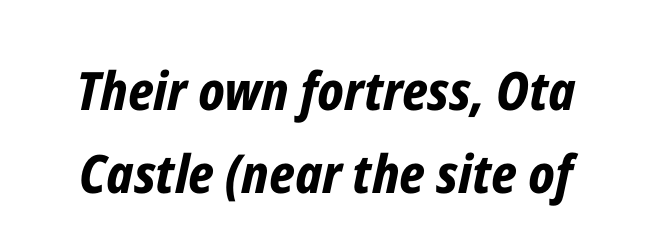
Every character sits at an angle, as italics do. The glyphs have the mass of a bold cut. Compared with typical body copy, the letter spacing here is the same. Glance below the letters and you will spot only blank space. The letters advance in unequal steps, a hallmark of proportional type.
